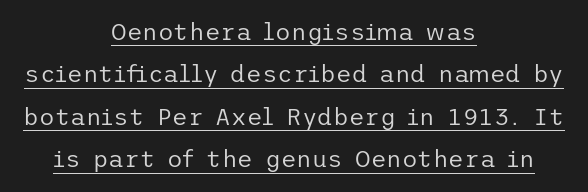
{"italic": "no", "bold": "no", "underline": "yes", "align": "center", "line_spacing_ratio": 1.77, "letter_spacing": "normal", "letter_spacing_em": 0.0, "glyph_px": 24}
